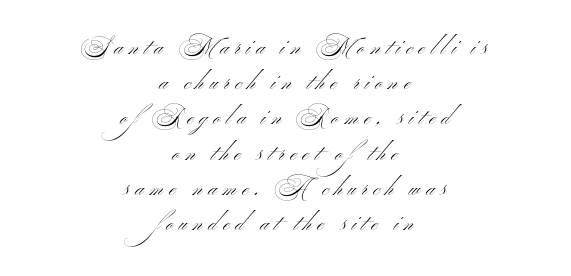
{"bold": "no", "underline": "no", "align": "center", "line_spacing": "normal", "line_spacing_ratio": 1.6, "letter_spacing": "wide", "letter_spacing_em": 0.28, "glyph_px": 22}
